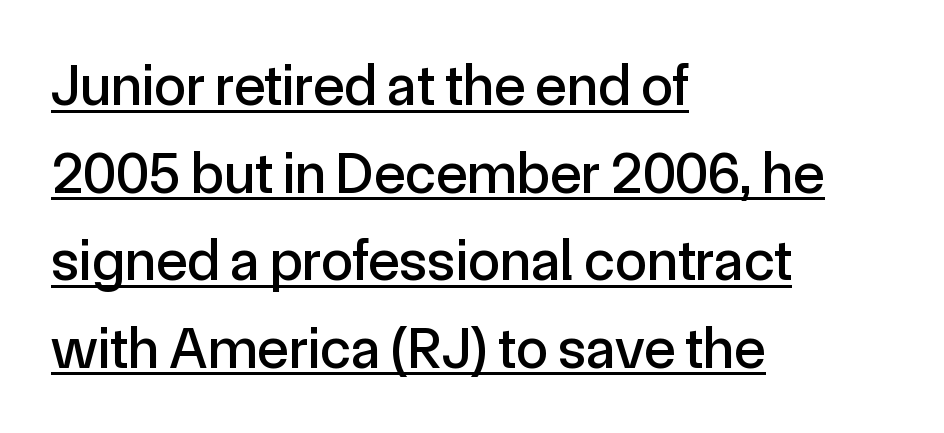
Q: Is the text italic (slanted)? A: No, it is upright.
Q: Is the typeface a serif or a sans-serif typeface? A: Sans-serif.
Q: Is the text underlined? A: Yes.
Q: How is the paragraph aligned? A: Left-aligned.
Q: Is the spacing between letters normal or unusually wide? A: Normal.
Q: Is the spacing between lines tight, normal or loose? A: Normal.
Q: Width (condensed, normal, or wide)? A: Normal.
Q: x-height? A: Medium.
Q: Monospaced? A: No.
